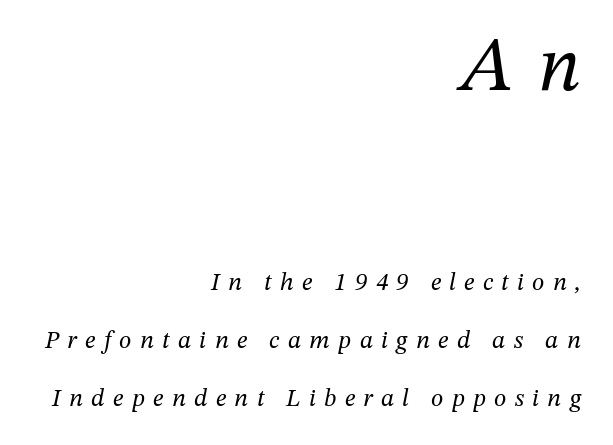
The image shows 76 px regular-weight serif type, italic (leaning right); set right-aligned, loose line spacing (2.33x), unusually wide letter spacing (+0.33 em), not underlined; the first (top) block is 3.04x larger; medium stroke contrast and a medium x-height.
